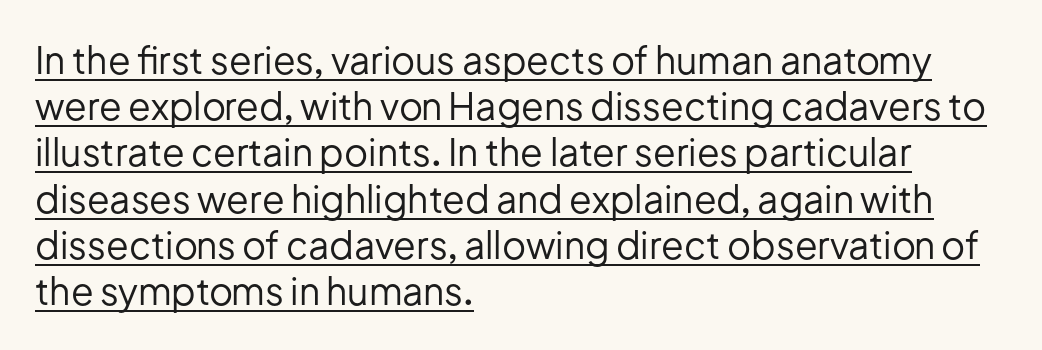
Q: Is the text bold? A: No.
Q: Is the text italic (slanted)? A: No, it is upright.
Q: Is the typeface a serif or a sans-serif typeface? A: Sans-serif.
Q: Is the text underlined? A: Yes.
Q: How is the paragraph aligned? A: Left-aligned.
Q: Is the spacing between letters normal or unusually wide? A: Normal.
Q: Is the spacing between lines tight, normal or loose? A: Normal.
Q: Width (condensed, normal, or wide)? A: Normal.
Q: Stroke contrast? A: Low.
Q: x-height? A: Medium.
Q: Monospaced? A: No.
